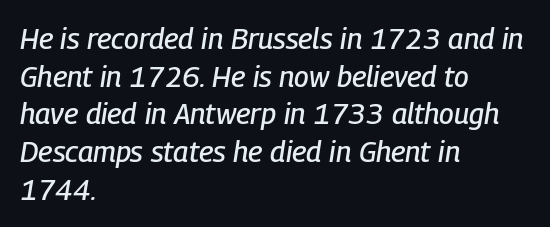
The image shows 29 px condensed type, italic (leaning right); set left-aligned, normal line spacing (1.3x), normal letter spacing, not underlined; low stroke contrast and a medium x-height.
